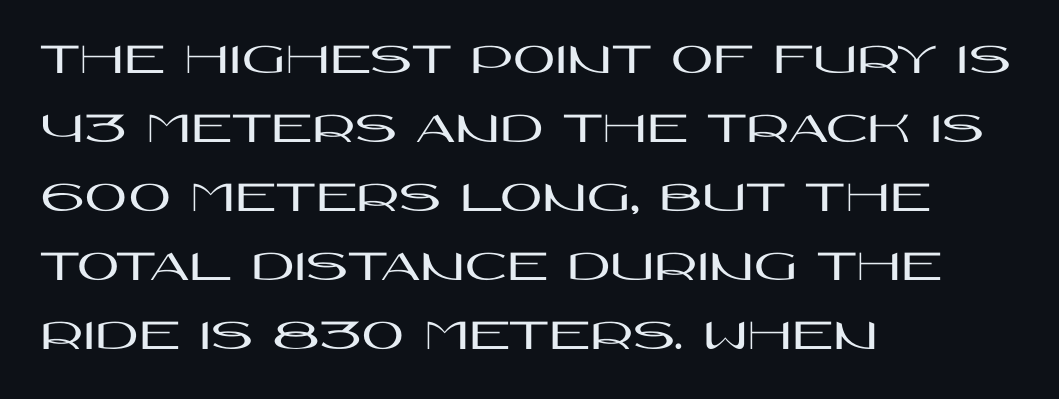
Q: Is the text italic (slanted)? A: No, it is upright.
Q: Is the typeface a serif or a sans-serif typeface? A: Sans-serif.
Q: Is the text underlined? A: No.
Q: How is the paragraph aligned? A: Left-aligned.
Q: Is the spacing between letters normal or unusually wide? A: Normal.
Q: Is the spacing between lines tight, normal or loose? A: Normal.
Q: Width (condensed, normal, or wide)? A: Wide.
Q: Stroke contrast? A: High.
Q: x-height? A: Large.
Q: Monospaced? A: No.
